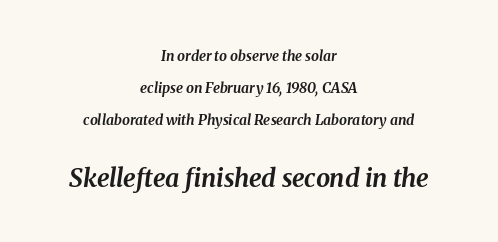
The image shows 25 px bold type, italic (leaning right); set centered, loose line spacing (2.27x), normal letter spacing, not underlined; the second (bottom) block is 1.79x larger.
